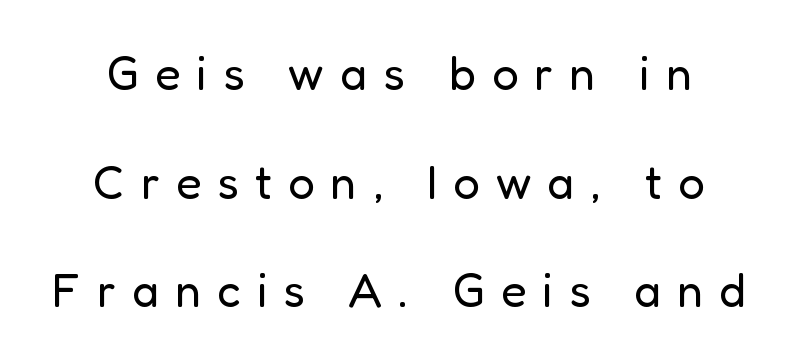
The image shows 47 px regular-weight sans-serif type, upright; set loose line spacing (2.31x), unusually wide letter spacing (+0.34 em), not underlined; low stroke contrast and a medium x-height.
